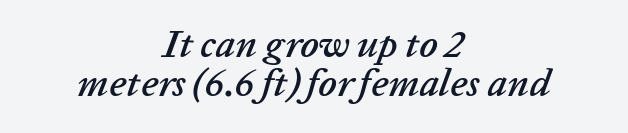
The passage shown leans; its letterforms are oblique. The glyphs are unaccompanied by any horizontal stroke below them. Compared with typical body copy, the letter spacing here is the same. Closely set lines give the paragraph a compact silhouette. These lines stack symmetrically, like a column narrowing and widening about its center. Think of a printed novel: that variable character pitch is what you see here.
